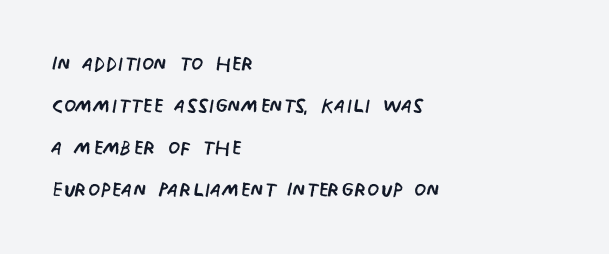
Q: Is the text bold? A: No.
Q: Is the typeface a serif or a sans-serif typeface? A: Sans-serif.
Q: Is the text underlined? A: No.
Q: How is the paragraph aligned? A: Left-aligned.
Q: Is the spacing between letters normal or unusually wide? A: Normal.
Q: Is the spacing between lines tight, normal or loose? A: Normal.
Q: Width (condensed, normal, or wide)? A: Condensed.
Q: Stroke contrast? A: Low.
Q: x-height? A: Large.
Q: Monospaced? A: No.
